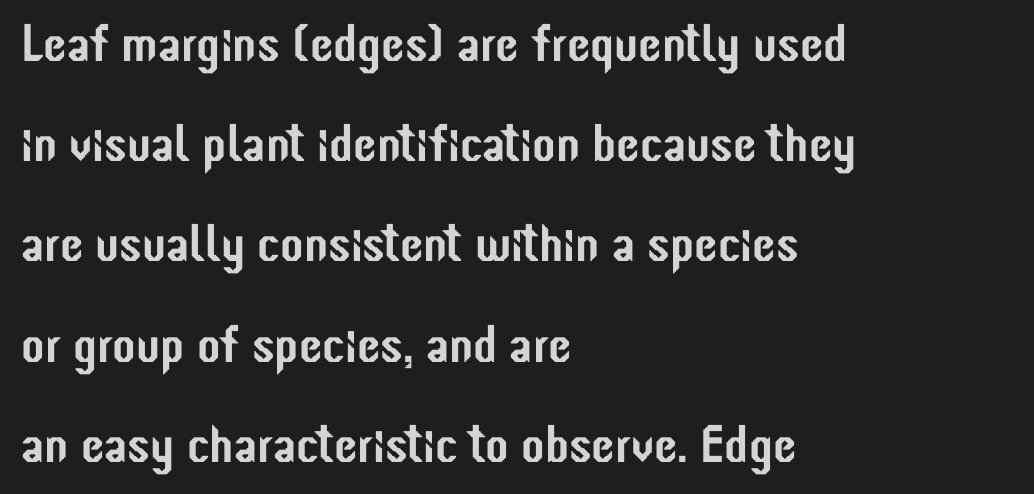
Q: Is the text italic (slanted)? A: No, it is upright.
Q: Is the typeface a serif or a sans-serif typeface? A: Sans-serif.
Q: Is the text underlined? A: No.
Q: How is the paragraph aligned? A: Left-aligned.
Q: Is the spacing between letters normal or unusually wide? A: Normal.
Q: Width (condensed, normal, or wide)? A: Condensed.
Q: Stroke contrast? A: Low.
Q: x-height? A: Medium.
Q: Monospaced? A: No.
